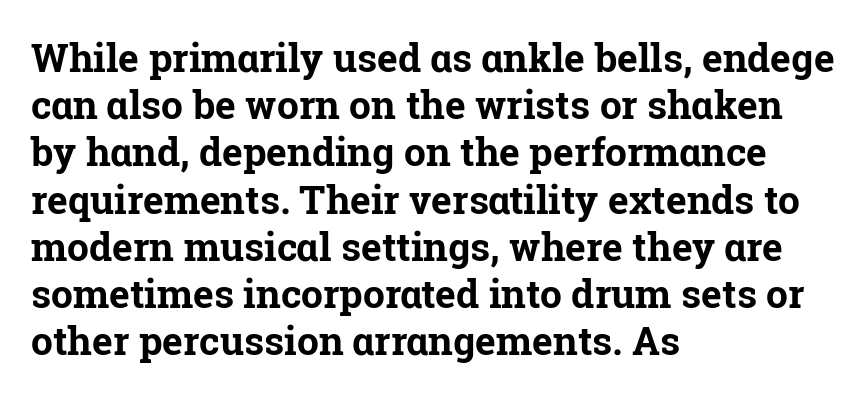
The image shows 39 px bold serif type, upright; set left-aligned, line spacing 1.21x, normal letter spacing, not underlined; low stroke contrast and a medium x-height.
